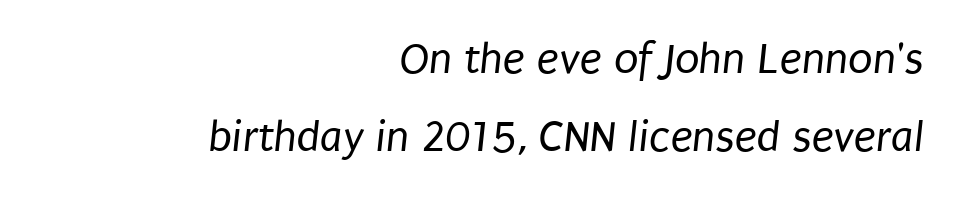
The letters advance in unequal steps, a hallmark of proportional type. Words appear dense and cohesive because spacing is normal. The glyphs in this specimen are sans serif. One-word summary of the alignment: right. Check the space under the baseline: it is left empty. The strokes carry an ordinary text weight at most.
